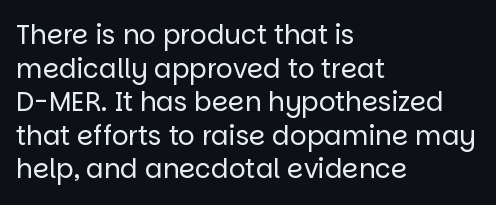
Q: Is the text bold? A: No.
Q: Is the text italic (slanted)? A: No, it is upright.
Q: Is the text underlined? A: No.
Q: How is the paragraph aligned? A: Left-aligned.
Q: Is the spacing between letters normal or unusually wide? A: Normal.
Q: Is the spacing between lines tight, normal or loose? A: Normal.
